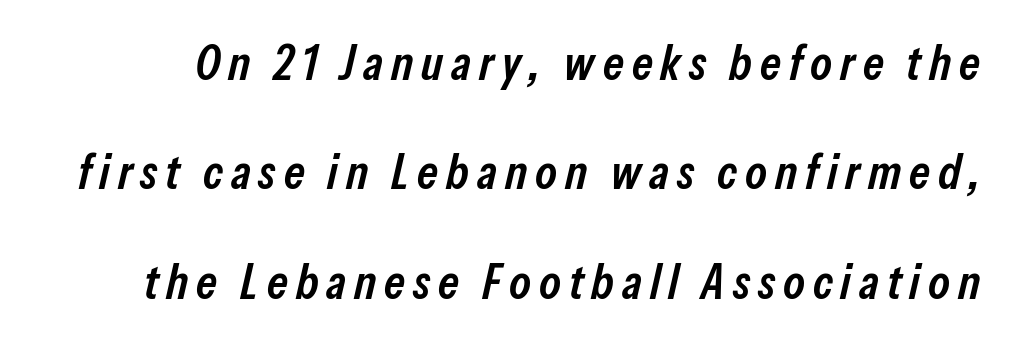
The image shows 49 px semibold, condensed type, italic (leaning right); set loose line spacing (2.23x), not underlined; low stroke contrast and a medium x-height.
